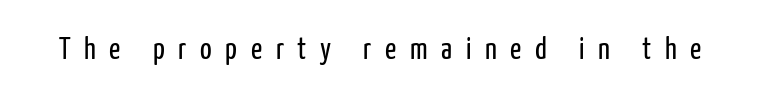
Q: Is the text bold? A: No.
Q: Is the text italic (slanted)? A: No, it is upright.
Q: Is the typeface a serif or a sans-serif typeface? A: Sans-serif.
Q: Is the text underlined? A: No.
Q: Is the spacing between letters normal or unusually wide? A: Unusually wide.
Q: Width (condensed, normal, or wide)? A: Condensed.
Q: Stroke contrast? A: Low.
Q: x-height? A: Medium.
Q: Monospaced? A: No.
